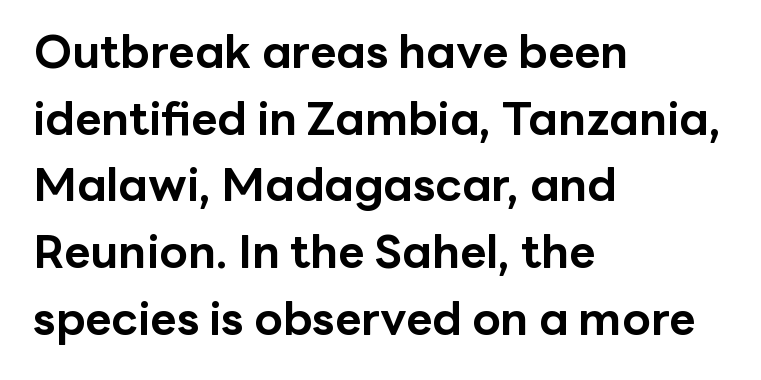
The image shows 46 px bold sans-serif type, upright; set left-aligned, normal line spacing (1.45x), normal letter spacing, not underlined; low stroke contrast and a medium x-height.
